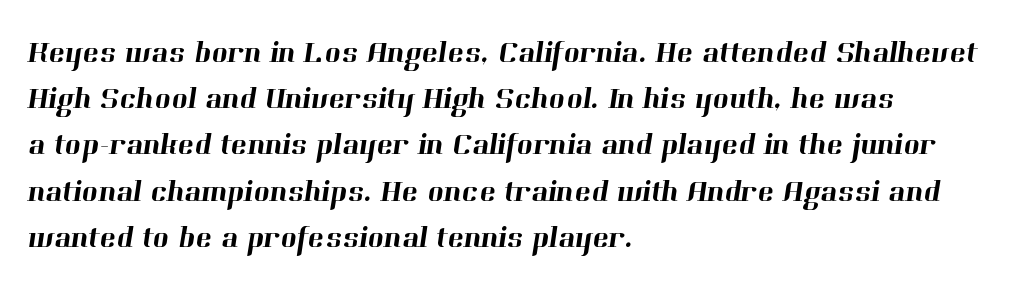
{"serif": "yes", "width": "normal", "stroke_contrast": "high", "x_height": "medium", "monospaced": "no", "underline": "no", "align": "left", "line_spacing": "normal", "line_spacing_ratio": 1.49, "letter_spacing": "normal", "letter_spacing_em": 0.0, "glyph_px": 31}
